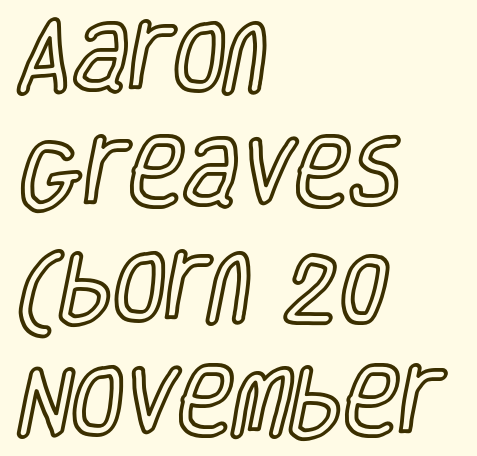
Q: Is the text italic (slanted)? A: Yes.
Q: Is the text underlined? A: No.
Q: How is the paragraph aligned? A: Left-aligned.
Q: Is the spacing between letters normal or unusually wide? A: Normal.
Q: Is the spacing between lines tight, normal or loose? A: Normal.
Q: Width (condensed, normal, or wide)? A: Condensed.
Q: x-height? A: Large.
Q: Monospaced? A: No.
